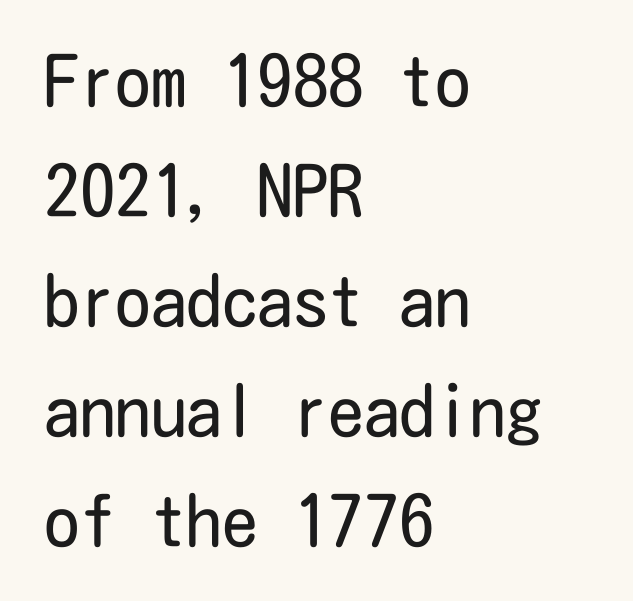
The image shows 71 px regular-weight, condensed sans-serif type, upright; set left-aligned, normal line spacing (1.55x), normal letter spacing, not underlined; low stroke contrast and a medium x-height.
